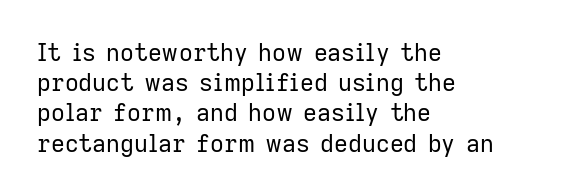
The weight would be labelled regular, book, light, or lighter still. Every stem runs plumb, perpendicular to the baseline. Descender tails drop into unmarked territory. One glance says typical: line gaps are just what's usual.
